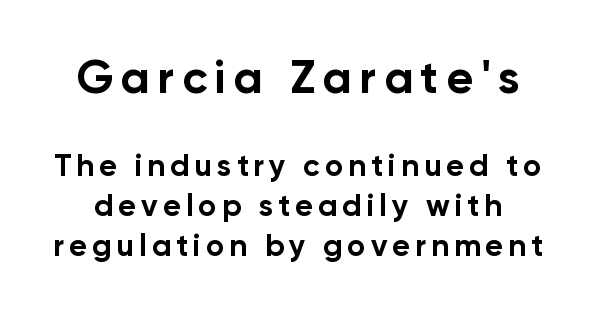
The image shows 47 px bold sans-serif type, upright; set normal line spacing (1.29x), not underlined; the first (top) block is 1.52x larger; low stroke contrast and a medium x-height.
